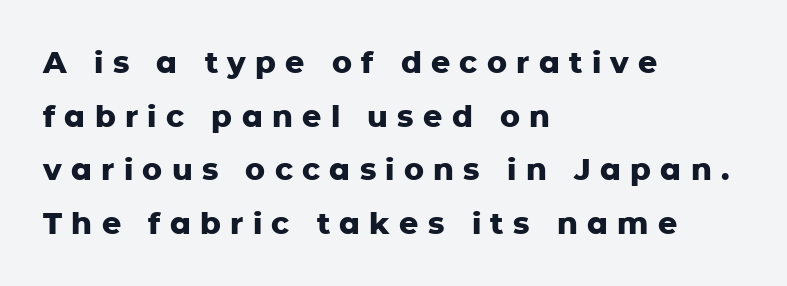
These lines carry a lot of weight — the face is fully bold. Font category for this specimen: sans-serif. These lines have a slow, spaced-out rhythm from letter to letter. Unlike italic type, these characters show no tilt at all.
